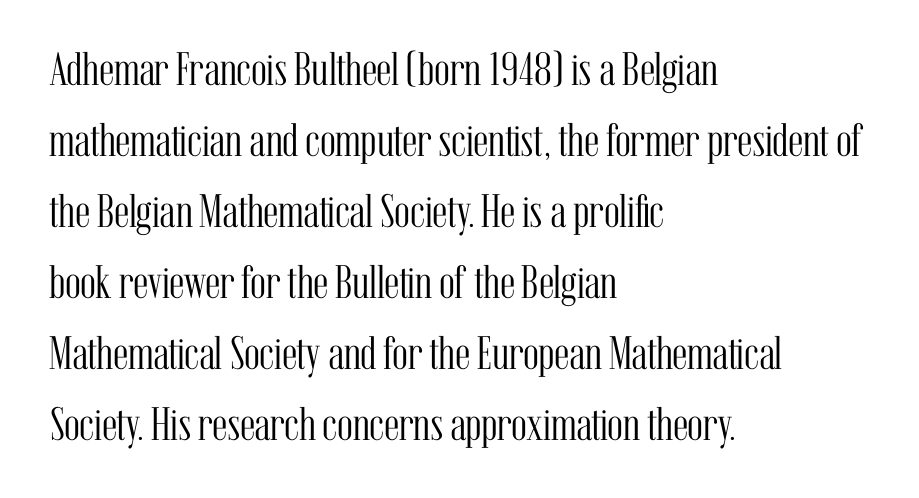
{"serif": "yes", "italic": "no", "bold": "no", "weight": "light", "width": "condensed", "stroke_contrast": "medium", "x_height": "medium", "monospaced": "no", "underline": "no", "align": "left", "line_spacing": "normal", "line_spacing_ratio": 1.51, "letter_spacing": "normal", "letter_spacing_em": 0.0, "glyph_px": 47}
